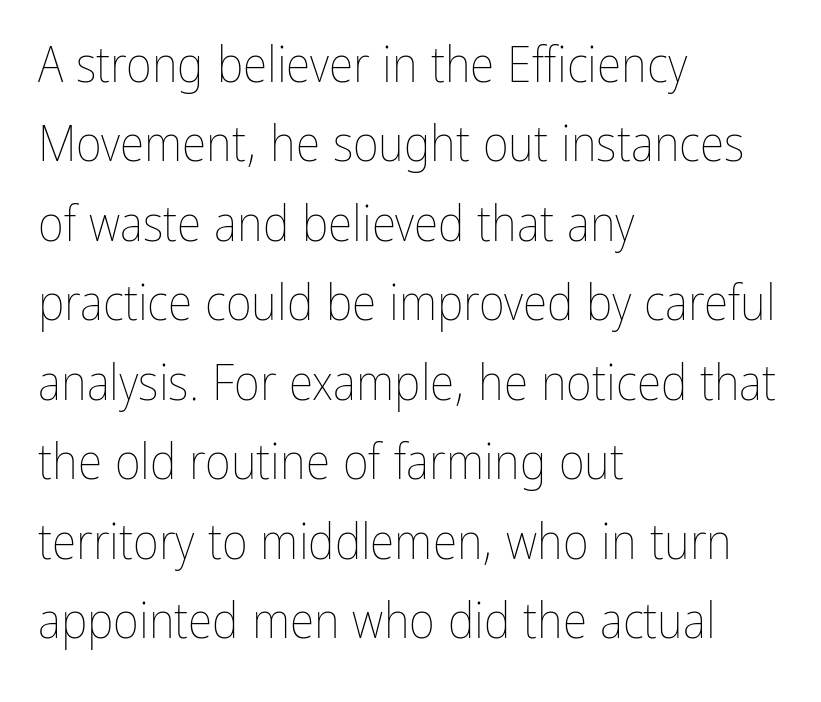
The image shows 50 px thin, condensed type, upright; set left-aligned, normal line spacing (1.59x), normal letter spacing, not underlined; low stroke contrast and a medium x-height.
